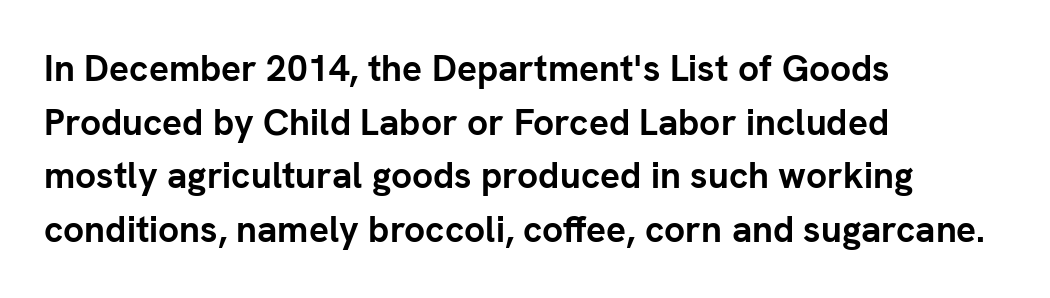
Q: Is the text bold? A: Yes.
Q: Is the text italic (slanted)? A: No, it is upright.
Q: Is the typeface a serif or a sans-serif typeface? A: Sans-serif.
Q: Is the text underlined? A: No.
Q: How is the paragraph aligned? A: Left-aligned.
Q: Is the spacing between letters normal or unusually wide? A: Normal.
Q: Is the spacing between lines tight, normal or loose? A: Normal.
Q: Width (condensed, normal, or wide)? A: Normal.
Q: Stroke contrast? A: Low.
Q: x-height? A: Medium.
Q: Monospaced? A: No.
